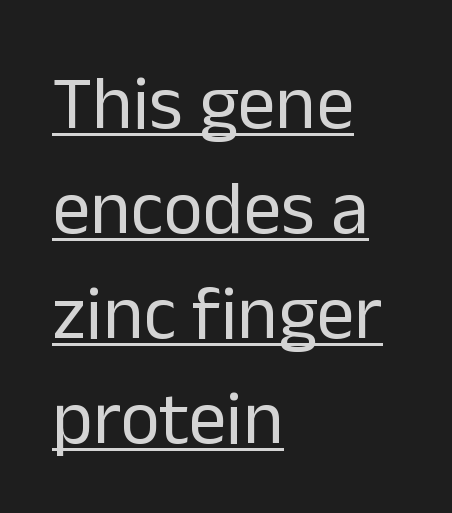
The image shows 76 px regular-weight sans-serif type, upright; set left-aligned, normal line spacing (1.38x), normal letter spacing, underlined; low stroke contrast and a medium x-height.
